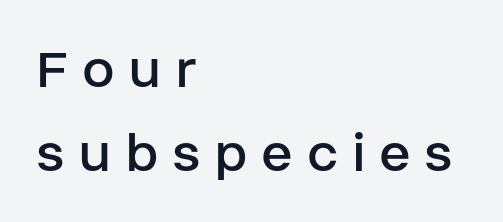
Q: Is the text bold? A: No.
Q: Is the text italic (slanted)? A: No, it is upright.
Q: Is the typeface a serif or a sans-serif typeface? A: Sans-serif.
Q: Is the text underlined? A: No.
Q: How is the paragraph aligned? A: Left-aligned.
Q: Is the spacing between letters normal or unusually wide? A: Unusually wide.
Q: Is the spacing between lines tight, normal or loose? A: Normal.
Q: Width (condensed, normal, or wide)? A: Normal.
Q: Stroke contrast? A: Low.
Q: x-height? A: Large.
Q: Monospaced? A: No.
